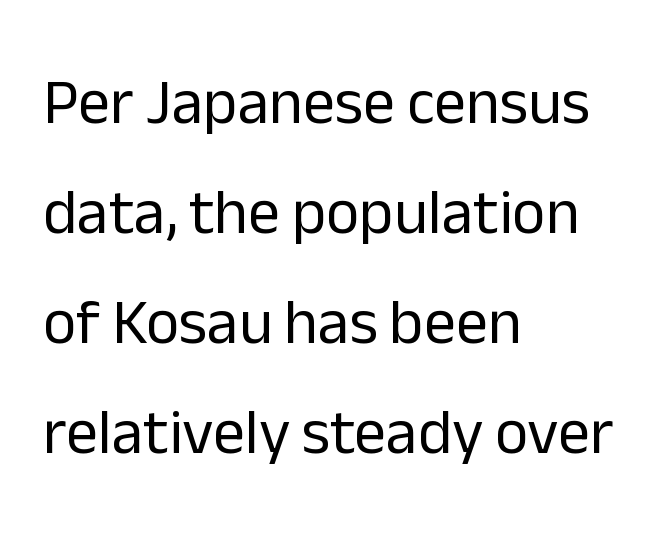
{"serif": "no", "italic": "no", "bold": "no", "weight": "regular", "width": "normal", "stroke_contrast": "low", "x_height": "medium", "monospaced": "no", "underline": "no", "align": "left", "line_spacing_ratio": 1.72, "letter_spacing": "normal", "letter_spacing_em": 0.0, "glyph_px": 64}
